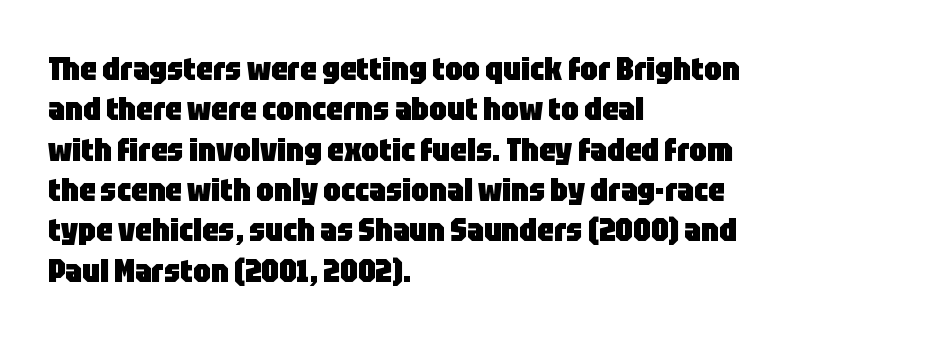
The passage shown is typed in a proportional face where columns would drift. Weight: bold. Rendered with straight, roman letterforms. These lines keep a tight, regular rhythm from letter to letter.
